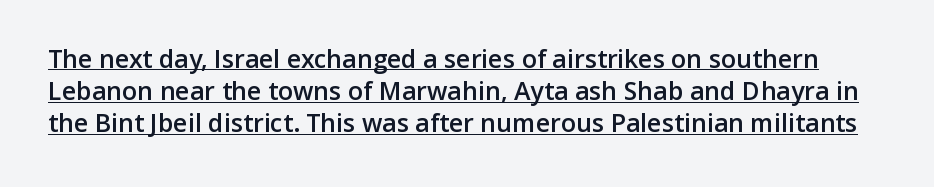
A typesetter would call this zero additional tracking. Decoration check: the copy is underlined. If you drew a line through each stem, it would be perfectly vertical. Set as a demibold, roughly 600 on the weight scale.
